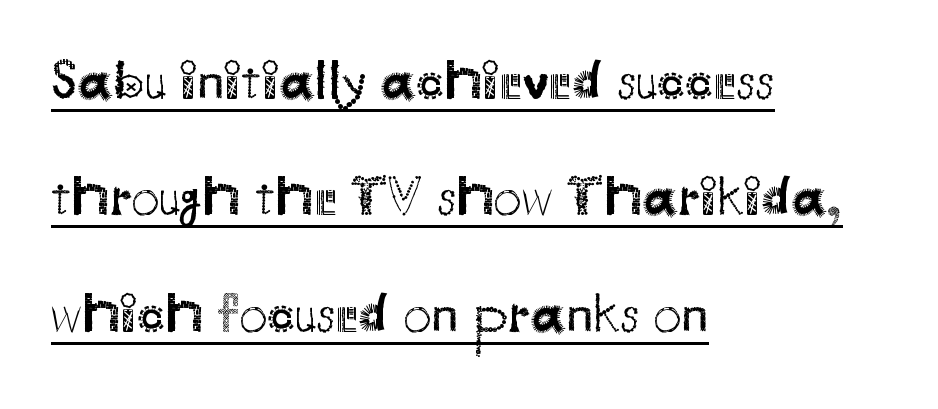
The leading is generous, giving the passage an open texture. Posture: upright roman. Bold? No — there's no thickening of the strokes. Teacher's note: observe the even left margin — that is flush-left alignment.
